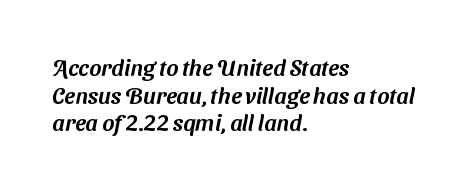
Descender tails drop into unmarked territory. These lines stack with their left ends in a neat column. Default kerning and tracking; the words read as compact shapes.
